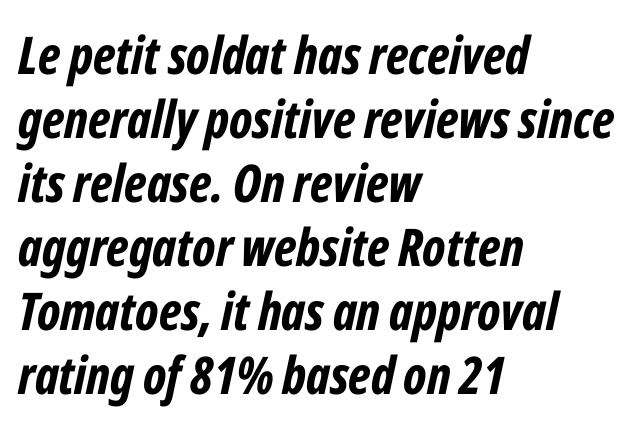
Standard letterfit; no display-style spreading of the glyphs. The paragraph has a hard left edge and a soft right edge. Look at the stroke-to-counter ratio: heavy, a bold. The zone under the glyphs is completely vacant. Character widths vary here, with narrow letters taking less room than wide ones.
